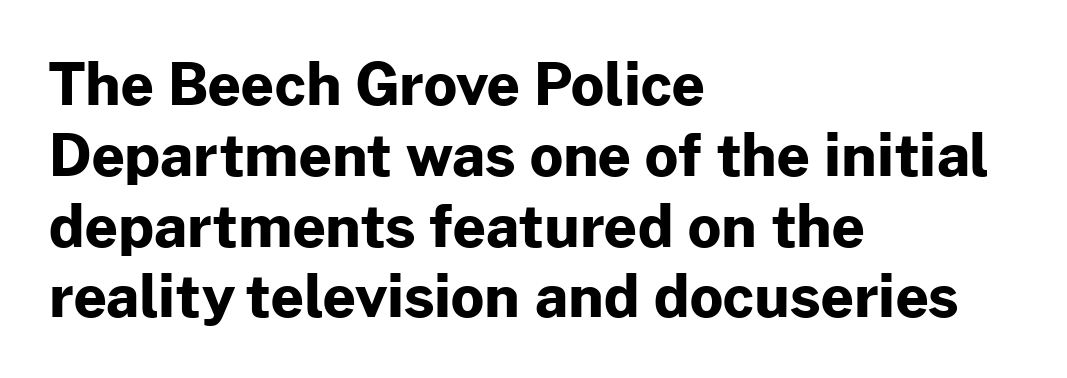
{"serif": "no", "italic": "no", "bold": "yes", "weight": "bold", "width": "normal", "stroke_contrast": "low", "x_height": "medium", "monospaced": "no", "underline": "no", "align": "left", "line_spacing_ratio": 1.22, "letter_spacing": "normal", "letter_spacing_em": 0.0, "glyph_px": 58}
